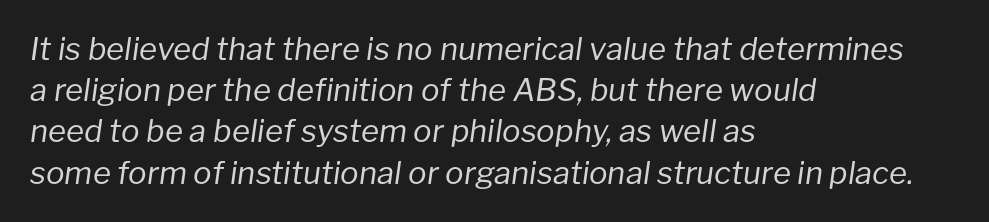
{"italic": "yes", "lean": "right", "slant_degrees": 8, "bold": "no", "weight": "regular", "width": "normal", "stroke_contrast": "low", "x_height": "medium", "monospaced": "no", "underline": "no", "align": "left", "line_spacing": "normal", "line_spacing_ratio": 1.33, "letter_spacing": "normal", "letter_spacing_em": 0.0, "glyph_px": 31}
